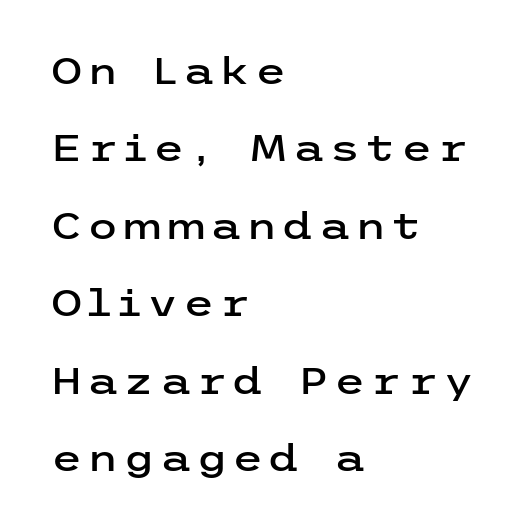
The type sits square on the baseline with zero lean. Leading is clearly above the norm, producing a sparse column. Lines of text with bare space underneath. A sans-serif font was chosen for this passage.
